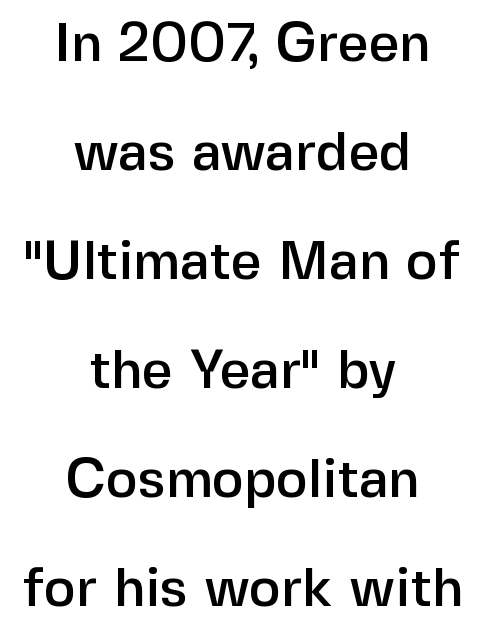
The image shows 54 px sans-serif type, upright; set centered, loose line spacing (2.02x), normal letter spacing, not underlined; low stroke contrast and a medium x-height.
